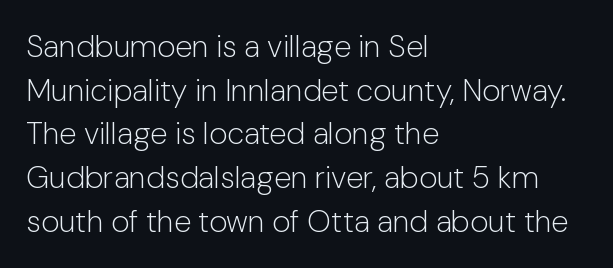
Q: Is the text bold? A: No.
Q: Is the text italic (slanted)? A: No, it is upright.
Q: Is the typeface a serif or a sans-serif typeface? A: Sans-serif.
Q: Is the text underlined? A: No.
Q: How is the paragraph aligned? A: Left-aligned.
Q: Is the spacing between letters normal or unusually wide? A: Normal.
Q: Is the spacing between lines tight, normal or loose? A: Normal.
Q: Width (condensed, normal, or wide)? A: Normal.
Q: Stroke contrast? A: Low.
Q: x-height? A: Medium.
Q: Monospaced? A: No.
